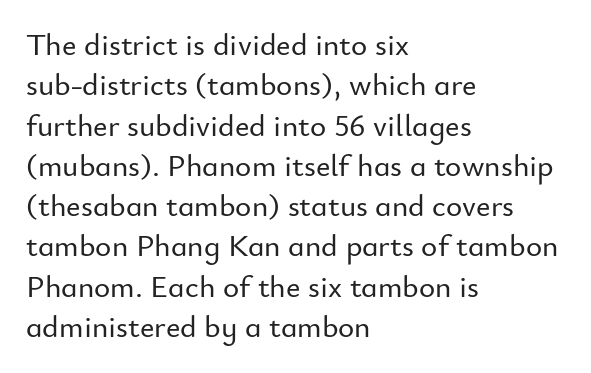
Only glyphs here, with clear space below each row. Proportional: the letters do not fall into vertical columns. Rows of type keep a routine distance in the vertical direction. Nothing sits at the stroke ends, so this counts as sans-serif.
